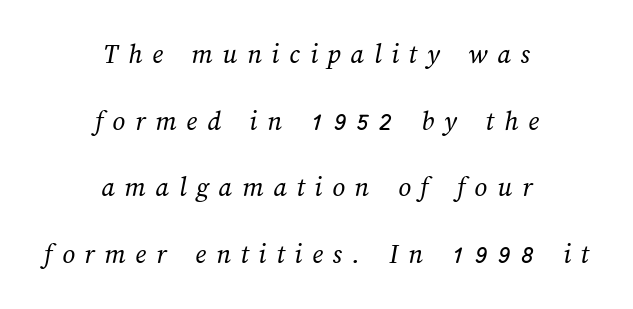
Line starts and ends both wander, symmetrically. The rendering uses natural spacing where letterforms have individual widths. One glance says open: line gaps are wider than usual. Caption: expanded tracking, letters set apart. The baseline area is clear. Letters have the restrained weight of plain body copy at most.
